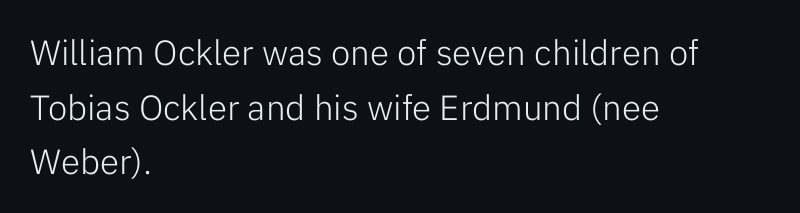
Style check: upright. Grotesque or geometric, the face here clearly has no serifs. Reading down the block, your eye returns to a fixed left position each line. The space between consecutive lines is moderate. Tracking value appears to be zero — textbook default spacing. Check the space under the baseline: it is left empty.
